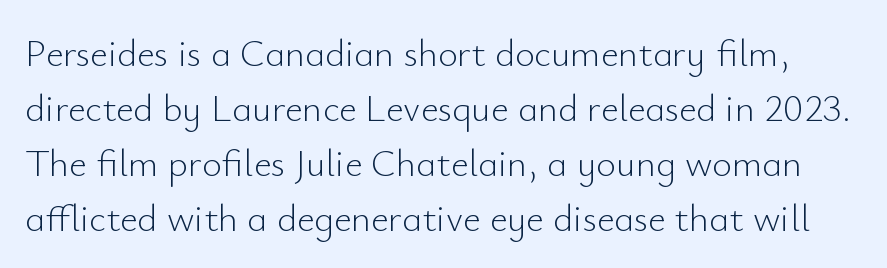
Letterform terminals end flat and unadorned throughout the passage. These lines are rendered in a variable-pitch font. Compared with typical body copy, the letter spacing here is the same. Each new line begins a customary step beneath the previous one. Does the lettering tilt? It doesn't — this is upright.
